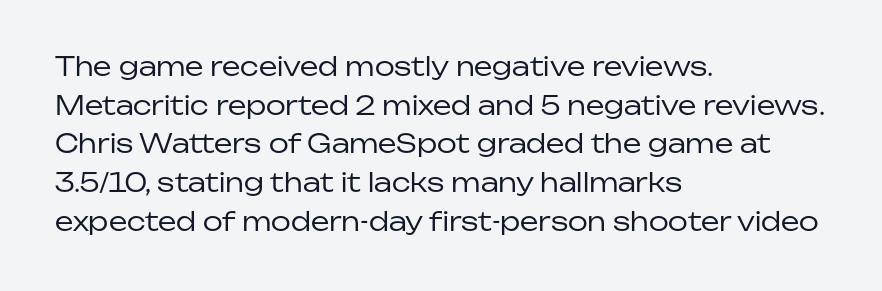
{"italic": "no", "bold": "no", "underline": "no", "align": "left", "line_spacing": "normal", "line_spacing_ratio": 1.49, "letter_spacing": "normal", "letter_spacing_em": 0.0, "glyph_px": 26}
